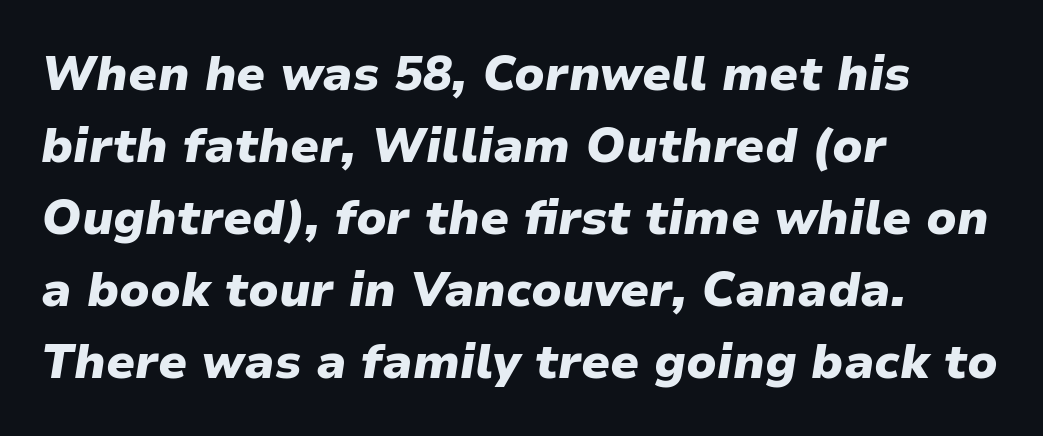
The image shows 48 px heavy type, italic (leaning right); set left-aligned, normal line spacing (1.5x), normal letter spacing, not underlined; low stroke contrast and a medium x-height.
